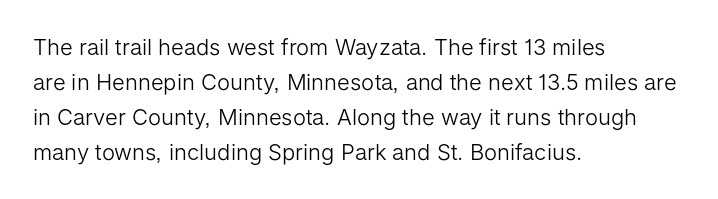
Every stem runs plumb, perpendicular to the baseline. Ink coverage per letter is moderate at most. Does extra space separate the letters? No, they use regular spacing. Line starts are locked; line ends wander. If you measured baseline to baseline, you'd find a middling distance.
